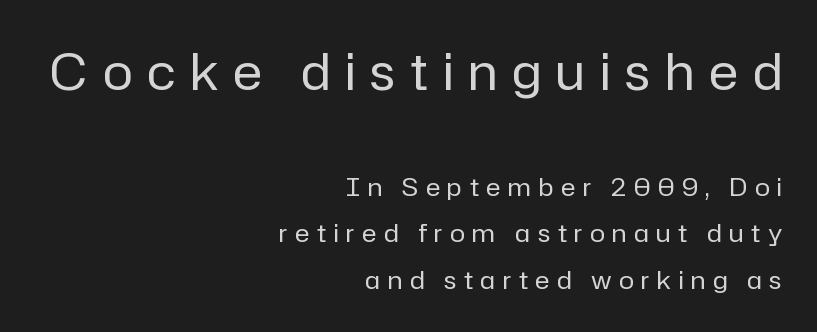
Q: Is the text bold? A: No.
Q: Is the text italic (slanted)? A: No, it is upright.
Q: Is the typeface a serif or a sans-serif typeface? A: Sans-serif.
Q: Is the text underlined? A: No.
Q: How is the paragraph aligned? A: Right-aligned.
Q: Is the spacing between letters normal or unusually wide? A: Unusually wide.
Q: Which block of text is set in a larger size, the first (top) or the second (bottom)? A: The first (top) one.
Q: Width (condensed, normal, or wide)? A: Normal.
Q: Stroke contrast? A: Low.
Q: x-height? A: Medium.
Q: Monospaced? A: No.
